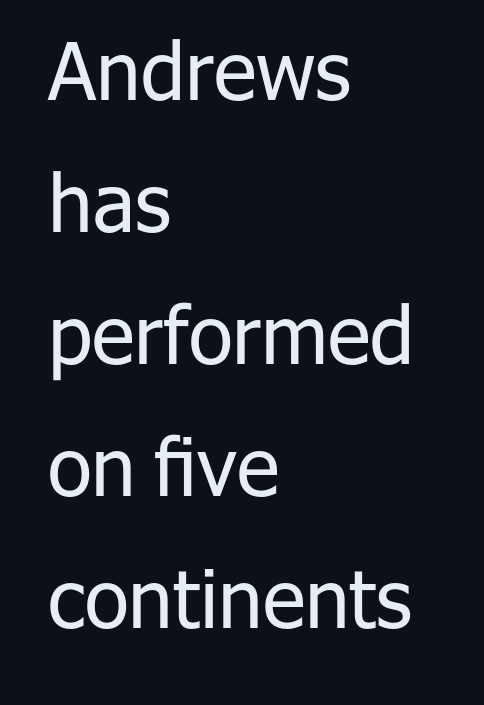
The passage shown is typed in a proportional face where columns would drift. The letterforms sit at book weight or below. Horizontal bands of white between lines are of average thickness. To sum up the face: it is a sans, with no serifs.
